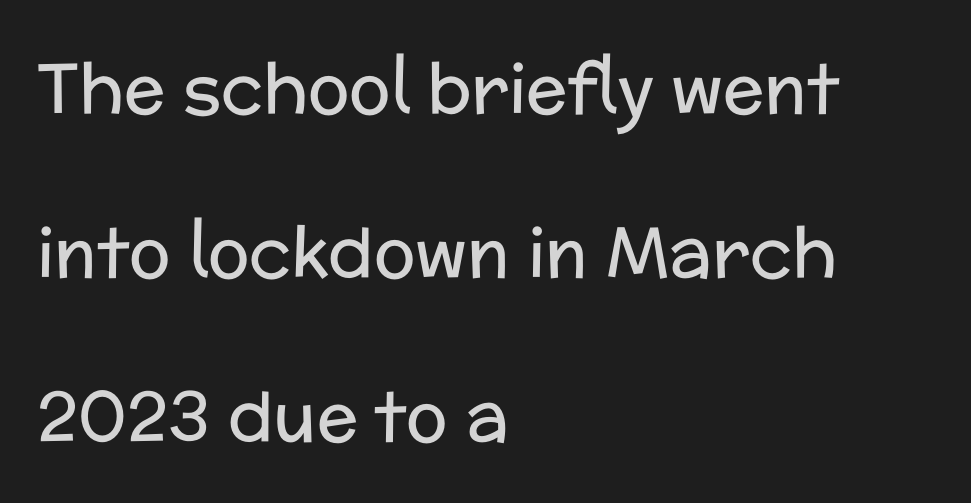
The rendering anchors every line to the left-hand side. Are there feet on the stems? There aren't — it's a sans. You could not count columns in this text — the font is proportionally spaced. Every character sits straight up, as roman type does. Any mark beneath the type? The region is blank. Think standard paragraph weight, or any step lighter than that.
